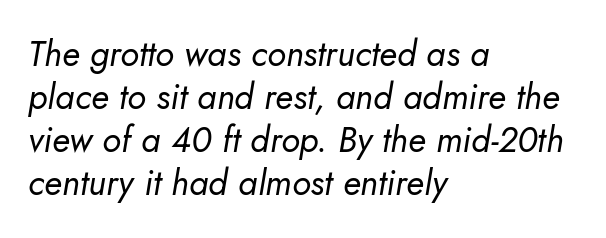
Q: Is the text bold? A: No.
Q: Is the text italic (slanted)? A: Yes, it leans right by about 5 degrees.
Q: Is the text underlined? A: No.
Q: How is the paragraph aligned? A: Left-aligned.
Q: Is the spacing between letters normal or unusually wide? A: Normal.
Q: Width (condensed, normal, or wide)? A: Normal.
Q: Stroke contrast? A: Low.
Q: x-height? A: Small.
Q: Monospaced? A: No.
